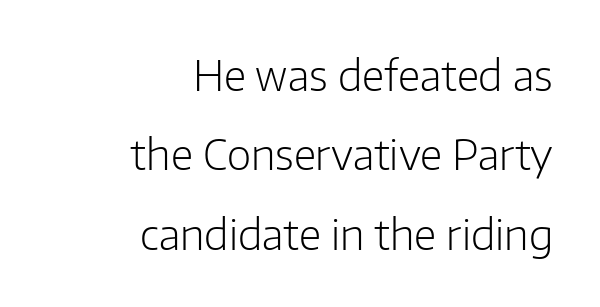
The image shows 42 px light sans-serif type, upright; set right-aligned, line spacing 1.89x, normal letter spacing, not underlined; low stroke contrast and a medium x-height.
